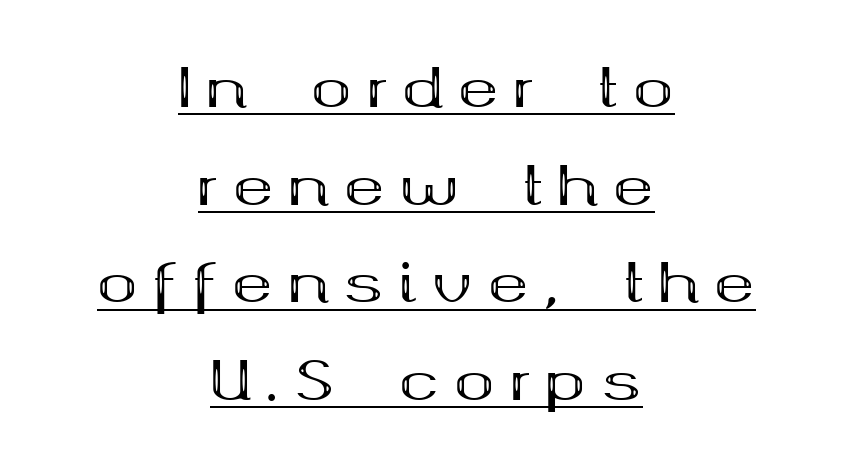
Q: Is the text bold? A: Yes.
Q: Is the text italic (slanted)? A: No, it is upright.
Q: Is the typeface a serif or a sans-serif typeface? A: Serif.
Q: Is the text underlined? A: Yes.
Q: How is the paragraph aligned? A: Centered.
Q: Is the spacing between letters normal or unusually wide? A: Unusually wide.
Q: Width (condensed, normal, or wide)? A: Wide.
Q: Stroke contrast? A: Medium.
Q: x-height? A: Medium.
Q: Monospaced? A: No.
